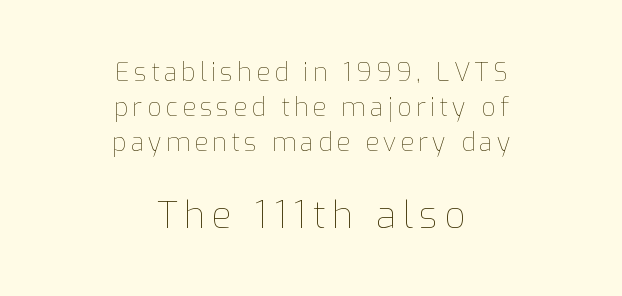
The later block is typeset at a bigger size than the earlier block. Visually the block forms a symmetrical silhouette, jagged on both flanks. These lines sit exactly where default settings would place them. Proportional: the letters do not fall into vertical columns. Weight: in the light-to-regular range.
